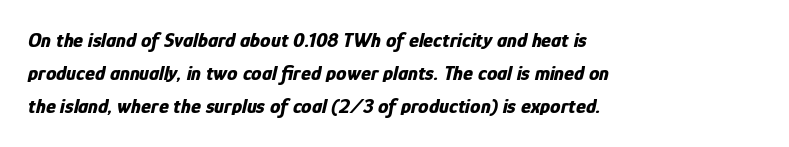
{"italic": "yes", "lean": "right", "slant_degrees": 12, "bold": "yes", "underline": "no", "align": "left", "line_spacing": "normal", "line_spacing_ratio": 1.58, "letter_spacing": "normal", "letter_spacing_em": 0.0, "glyph_px": 21}
